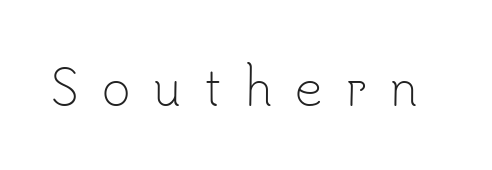
The passage shown is typed in a proportional face where columns would drift. The strokes are not fattened; the text isn't bold. Decoration check: the copy has no underline. Are there feet on the stems? There aren't — it's a sans. Ascenders rise straight up at ninety degrees.
